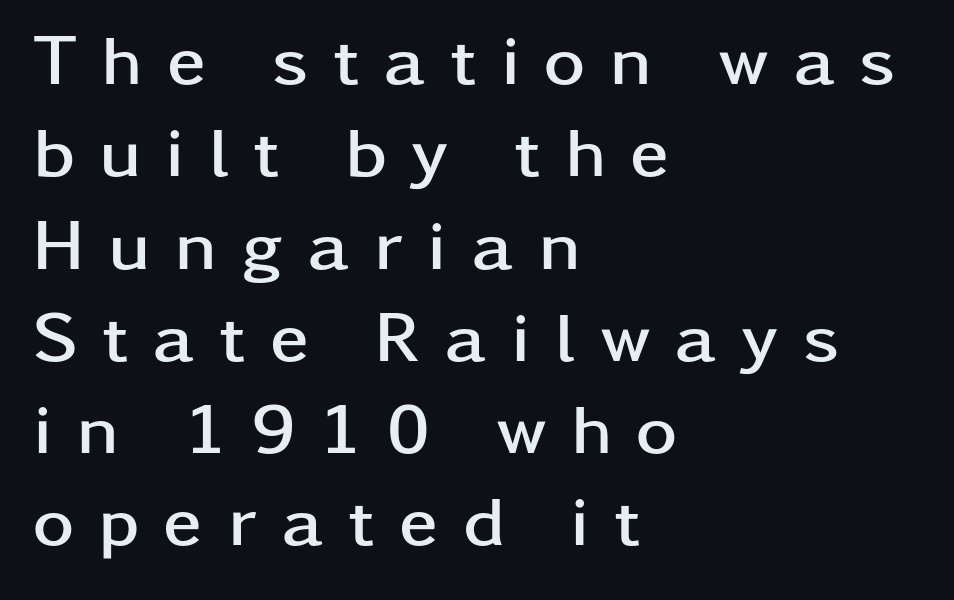
{"serif": "no", "italic": "no", "bold": "yes", "weight": "semibold", "width": "wide", "stroke_contrast": "low", "x_height": "medium", "monospaced": "no", "underline": "no", "align": "left", "line_spacing": "normal", "line_spacing_ratio": 1.3, "letter_spacing": "wide", "letter_spacing_em": 0.34, "glyph_px": 71}
